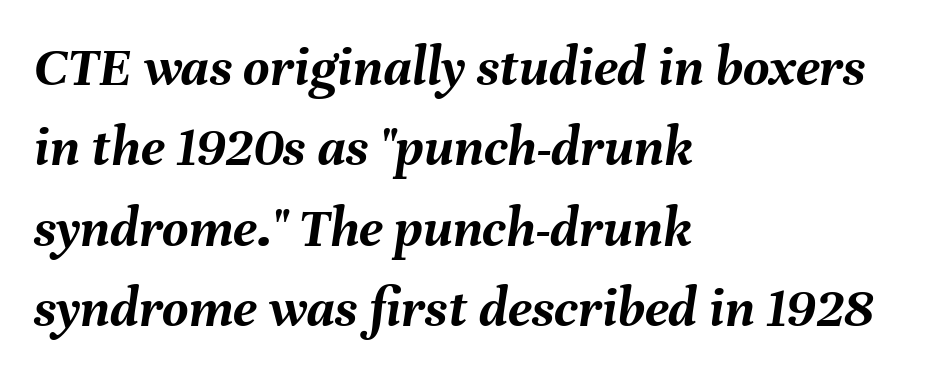
The letters sit at their default tracking, neither squeezed nor spread. Notice how the passage keeps a crisp vertical edge on the left only. The baseline area is clear. Its strokes are broad and dark, the hallmark of bold type. The passage shown is typed in a proportional face where columns would drift. Designer's note — italics engaged.
